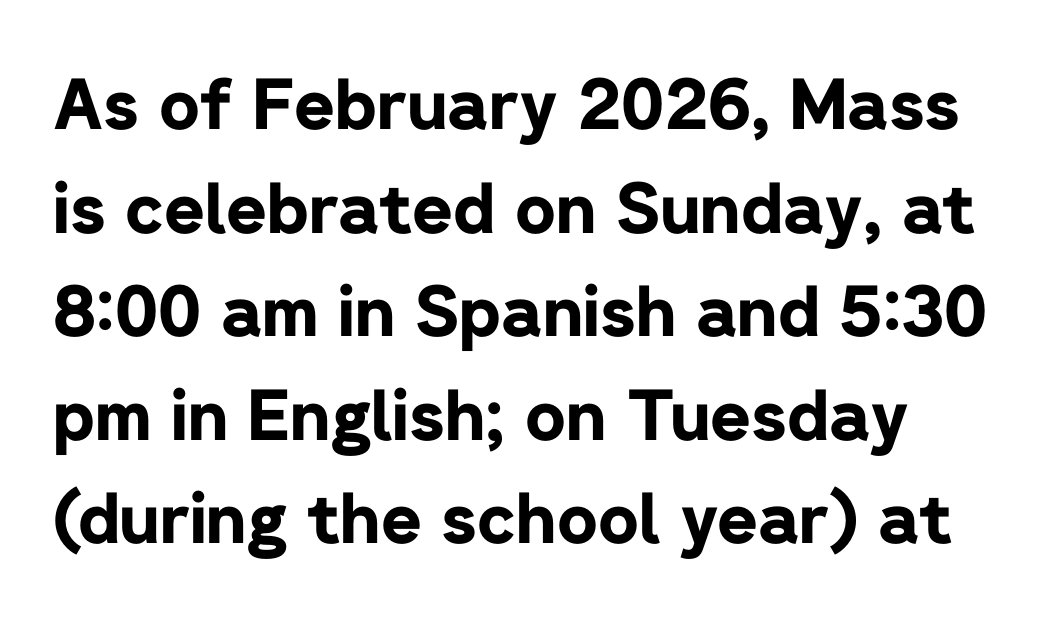
The image shows 70 px bold sans-serif type, upright; set normal line spacing (1.48x), normal letter spacing, not underlined; low stroke contrast and a medium x-height.
